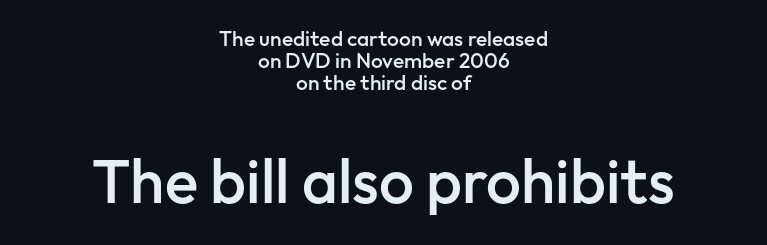
The image shows 62 px semibold sans-serif type, upright; set centered, tight line spacing (1.05x), normal letter spacing, not underlined; the second (bottom) block is 2.95x larger; low stroke contrast and a medium x-height.
